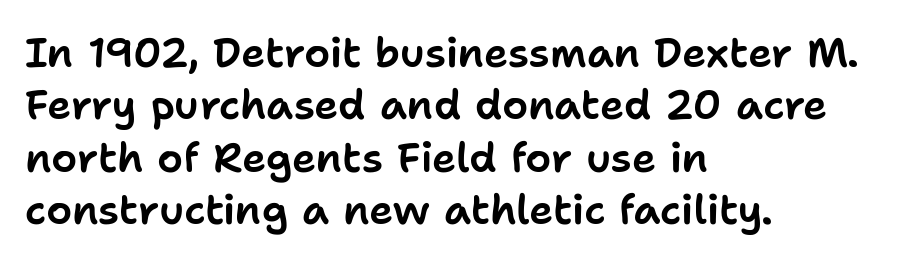
{"serif": "no", "italic": "no", "width": "normal", "stroke_contrast": "low", "x_height": "medium", "monospaced": "no", "underline": "no", "align": "left", "line_spacing": "normal", "line_spacing_ratio": 1.28, "letter_spacing": "normal", "letter_spacing_em": 0.0, "glyph_px": 41}
